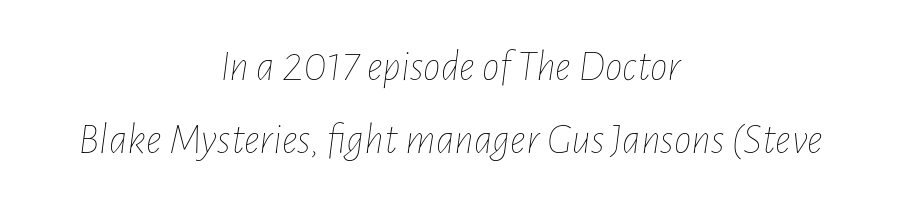
Q: Is the text bold? A: No.
Q: Is the text italic (slanted)? A: Yes, it leans right by about 7 degrees.
Q: Is the text underlined? A: No.
Q: How is the paragraph aligned? A: Centered.
Q: Is the spacing between letters normal or unusually wide? A: Normal.
Q: Is the spacing between lines tight, normal or loose? A: Normal.
Q: Width (condensed, normal, or wide)? A: Condensed.
Q: Stroke contrast? A: Low.
Q: x-height? A: Medium.
Q: Monospaced? A: No.
